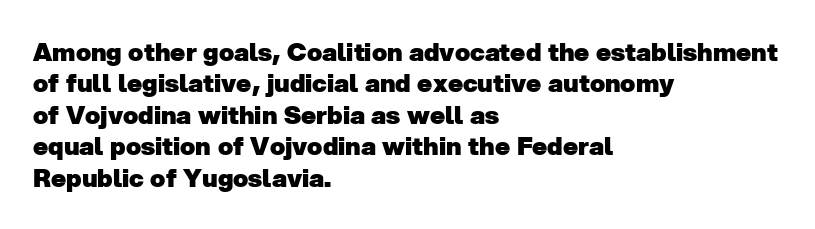
The paragraph has a hard left edge and a soft right edge. This rendering features lettering with no underline. Students, observe: this is what conventionally led text looks like. The gaps between neighbouring characters are ordinary and unremarkable.
